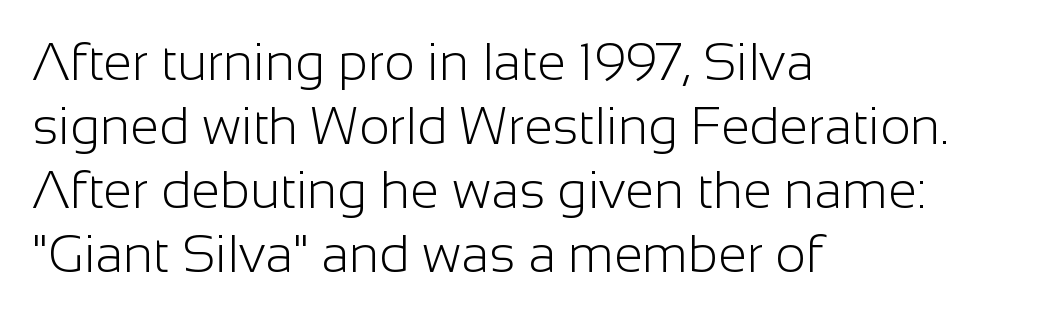
The image shows 52 px light sans-serif type, upright; set left-aligned, line spacing 1.23x, normal letter spacing, not underlined; low stroke contrast and a medium x-height.
